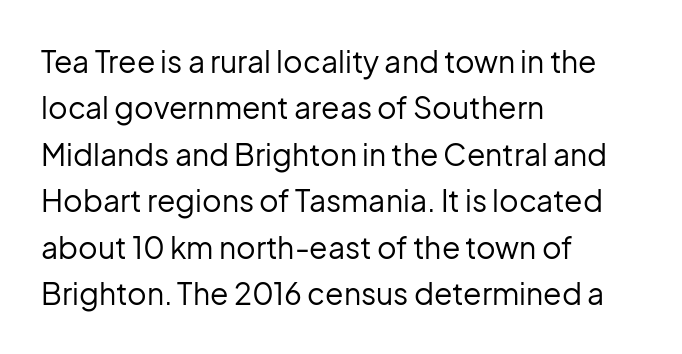
Nope, not italic — everything's standing straight. Alignment: flush left. The area under the type is left untouched. Students, observe: this is what conventionally led text looks like.
